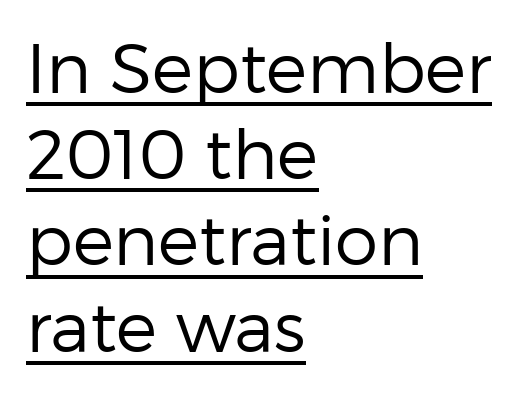
Q: Is the text bold? A: No.
Q: Is the text italic (slanted)? A: No, it is upright.
Q: Is the typeface a serif or a sans-serif typeface? A: Sans-serif.
Q: Is the text underlined? A: Yes.
Q: How is the paragraph aligned? A: Left-aligned.
Q: Is the spacing between letters normal or unusually wide? A: Normal.
Q: Is the spacing between lines tight, normal or loose? A: Normal.
Q: Width (condensed, normal, or wide)? A: Normal.
Q: Stroke contrast? A: Low.
Q: x-height? A: Medium.
Q: Monospaced? A: No.
